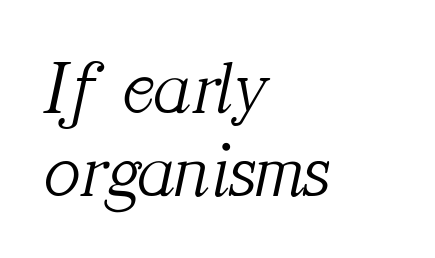
{"serif": "yes", "italic": "yes", "lean": "right", "slant_degrees": 12, "bold": "no", "weight": "light", "width": "normal", "stroke_contrast": "medium", "x_height": "medium", "monospaced": "no", "underline": "no", "align": "left", "line_spacing": "tight", "line_spacing_ratio": 1.09, "letter_spacing": "normal", "letter_spacing_em": 0.0, "glyph_px": 76}
